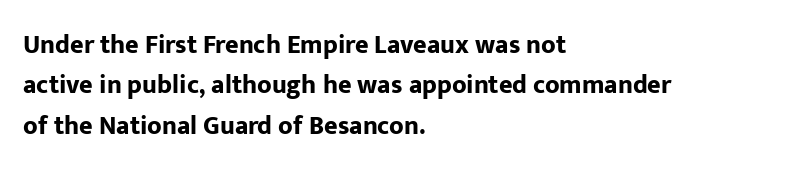
The image shows 26 px bold type, upright; set left-aligned, normal line spacing (1.55x), normal letter spacing, not underlined.
